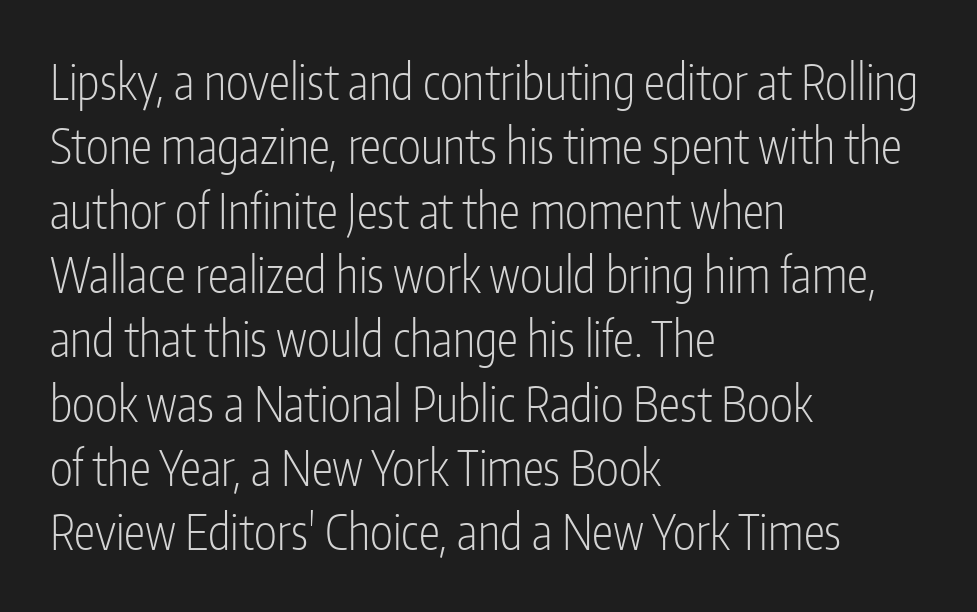
The image shows 48 px light, condensed sans-serif type, upright; set left-aligned, normal line spacing (1.34x), normal letter spacing, not underlined; low stroke contrast and a medium x-height.
